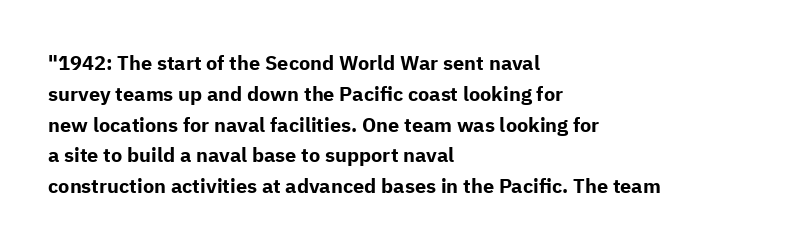
The image shows 20 px bold type, upright; set left-aligned, normal line spacing (1.54x), normal letter spacing, not underlined.
